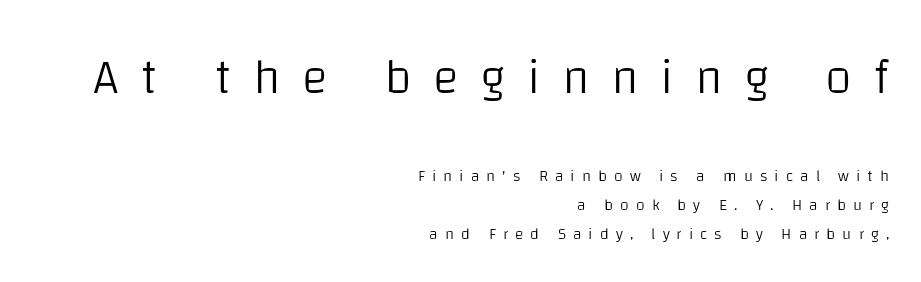
The image shows 49 px light sans-serif type, upright; set right-aligned, line spacing 1.83x, unusually wide letter spacing (+0.44 em), not underlined; the first (top) block is 3.06x larger; low stroke contrast and a large x-height.
